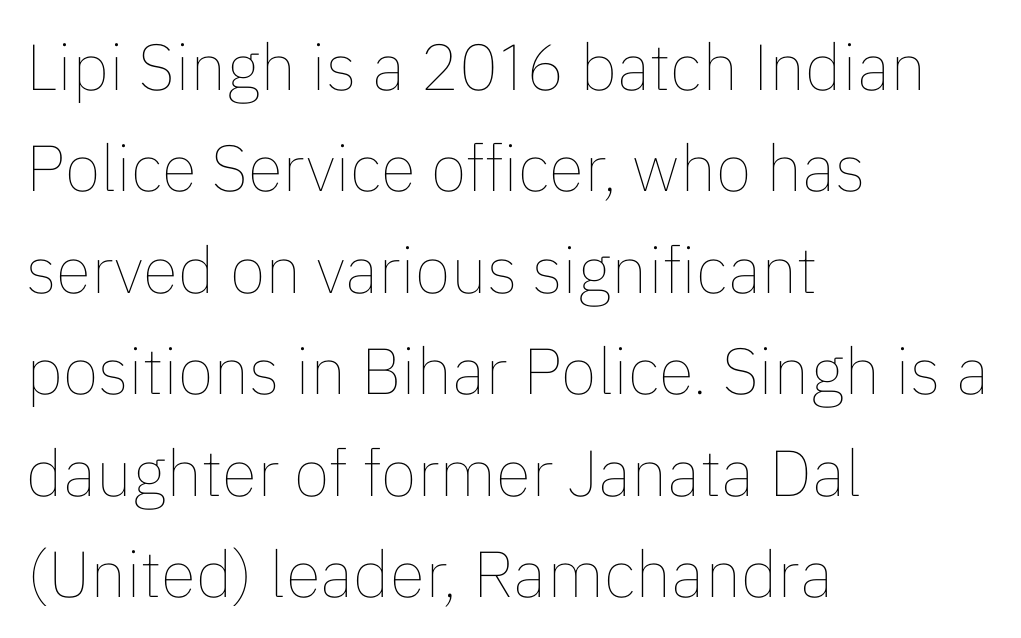
The image shows 65 px thin type, upright; set left-aligned, normal line spacing (1.56x), normal letter spacing, not underlined; low stroke contrast and a medium x-height.
